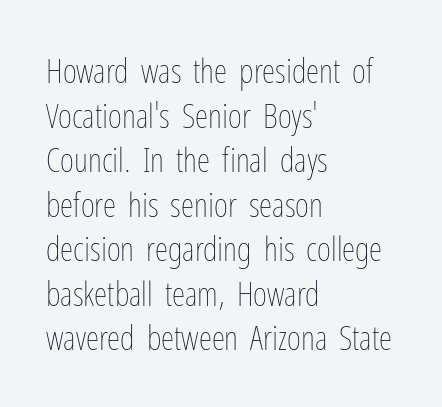
{"italic": "no", "bold": "no", "weight": "thin", "width": "condensed", "stroke_contrast": "low", "x_height": "medium", "monospaced": "no", "underline": "no", "align": "left", "line_spacing": "normal", "line_spacing_ratio": 1.31, "letter_spacing": "normal", "letter_spacing_em": 0.0, "glyph_px": 34}
